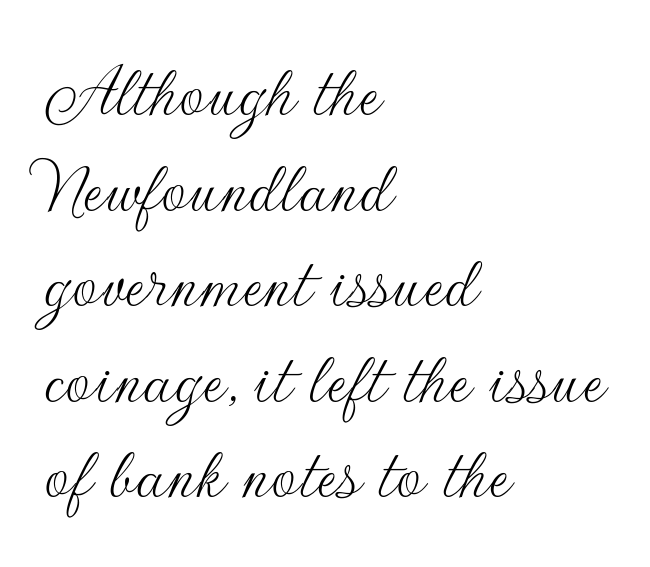
What kind of face is this? One without serifs — a sans. This rendering features lettering with no underline. Caption: face not bold, strokes unweighted. Each line starts at the same left margin while the right side varies. The face used here is rendered with its standard letterfit.
